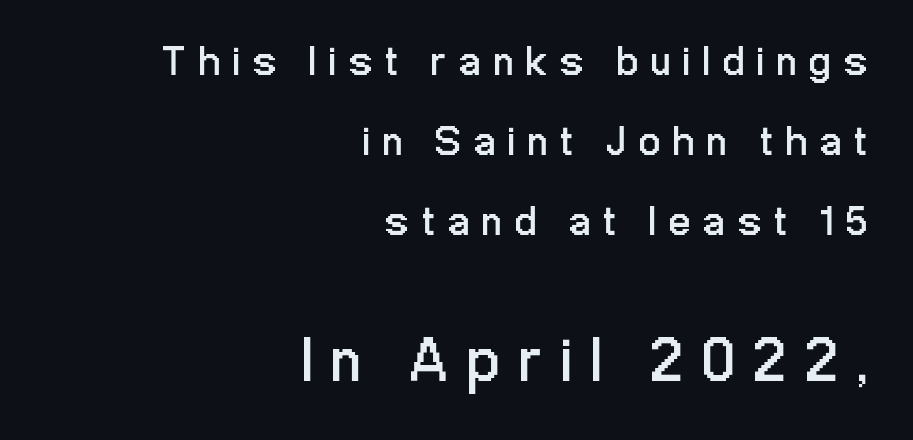
Line ends are locked; line starts wander. This is the regular roman posture of the typeface. Size contrast runs from small at the top to large at the bottom. A quiet, ordinary-to-light weight characterises the typeface. Leading: increased. Any mark beneath the type? The region is blank.
